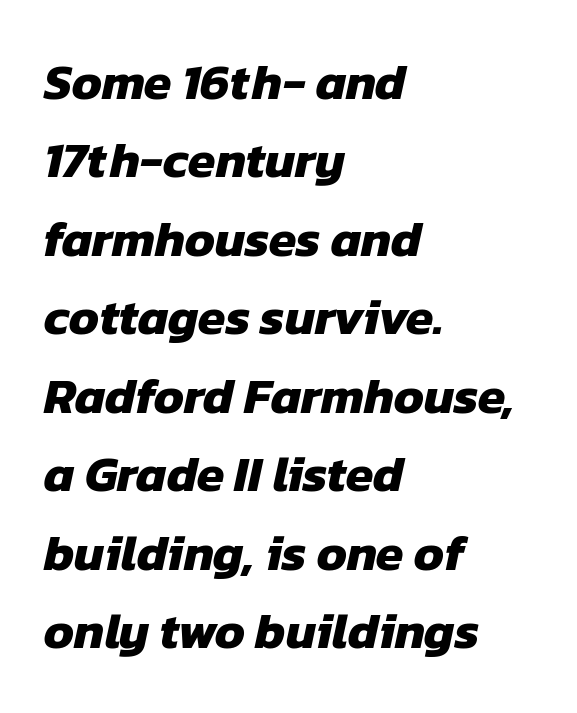
Q: Is the text bold? A: Yes.
Q: Is the typeface a serif or a sans-serif typeface? A: Sans-serif.
Q: Is the text underlined? A: No.
Q: How is the paragraph aligned? A: Left-aligned.
Q: Is the spacing between letters normal or unusually wide? A: Normal.
Q: Is the spacing between lines tight, normal or loose? A: Normal.
Q: Width (condensed, normal, or wide)? A: Normal.
Q: Stroke contrast? A: Low.
Q: x-height? A: Medium.
Q: Monospaced? A: No.
